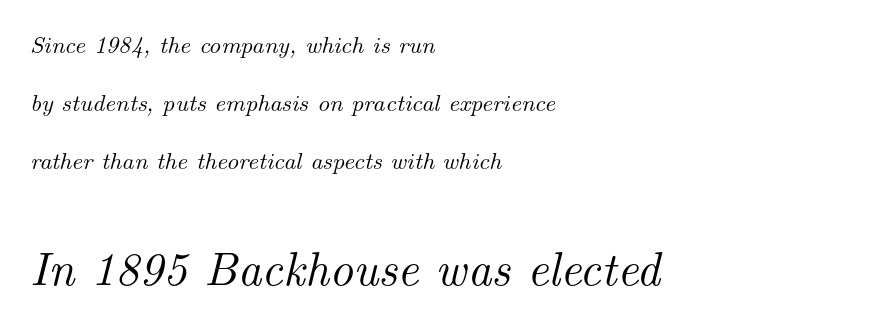
The image shows 47 px serif type, italic (leaning right); set left-aligned, loose line spacing (2.41x), normal letter spacing, not underlined; the second (bottom) block is 1.96x larger; medium stroke contrast and a small x-height.
